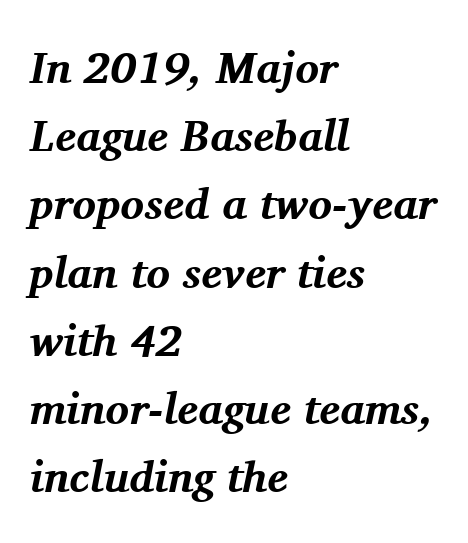
I'd describe the lettering as bold — thick and assertive. Regarding serifs, this sample has them. This rendering leaves character spacing at its baseline value. Reading down the block, your eye returns to a fixed left position each line. These lines are rendered in a variable-pitch font.
